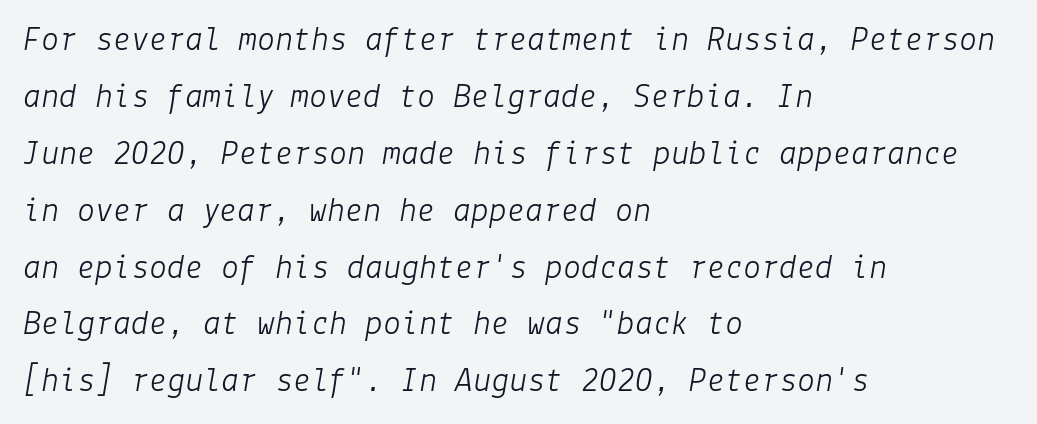
{"italic": "yes", "lean": "right", "slant_degrees": 9, "bold": "no", "weight": "light", "width": "normal", "stroke_contrast": "low", "x_height": "medium", "underline": "no", "align": "left", "line_spacing": "normal", "line_spacing_ratio": 1.58, "letter_spacing": "normal", "letter_spacing_em": 0.0, "glyph_px": 36}
